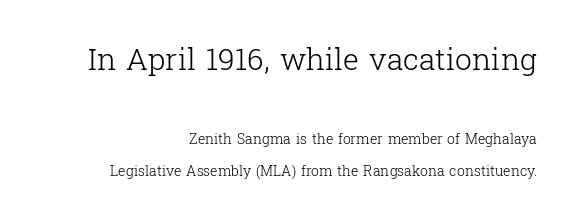
{"serif": "yes", "italic": "no", "bold": "no", "weight": "light", "width": "normal", "stroke_contrast": "low", "x_height": "medium", "monospaced": "no", "underline": "no", "align": "right", "line_spacing": "loose", "line_spacing_ratio": 2.3, "letter_spacing": "normal", "letter_spacing_em": 0.0, "larger_block": "first", "size_ratio": 2.14, "glyph_px": 30}
